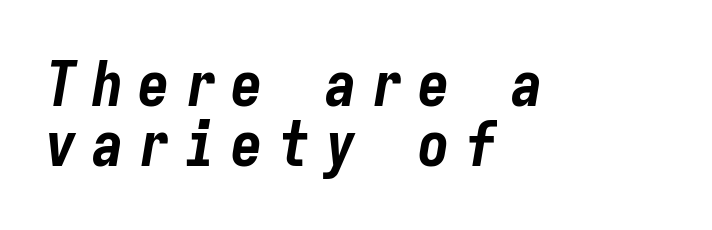
The image shows 63 px bold, condensed type, italic (leaning right), monospaced; set left-aligned, tight line spacing (0.96x), unusually wide letter spacing (+0.24 em), not underlined; low stroke contrast and a medium x-height.
